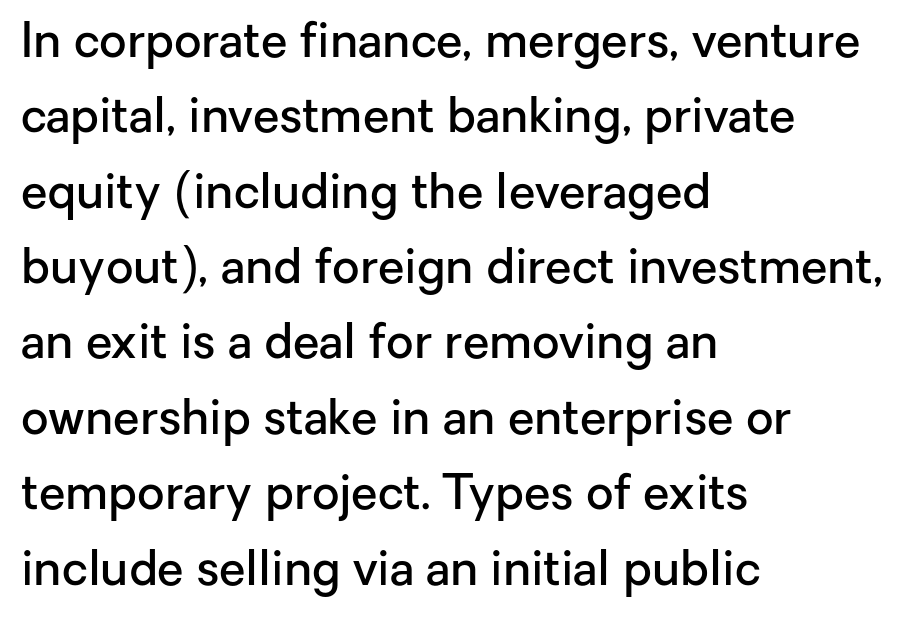
Each letter's strokes conclude bluntly, with no projecting serifs. The letters are semibold — heavier than regular but short of a full bold. The specimen reads as upright at a glance. All the whitespace from short lines collects on the right.
